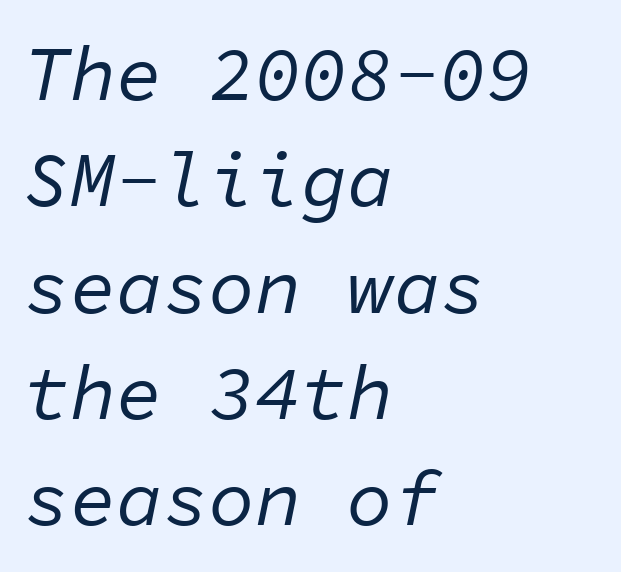
{"italic": "yes", "lean": "right", "slant_degrees": 11, "bold": "no", "weight": "regular", "width": "normal", "stroke_contrast": "low", "x_height": "medium", "monospaced": "yes", "underline": "no", "align": "left", "line_spacing": "normal", "line_spacing_ratio": 1.38, "letter_spacing": "normal", "letter_spacing_em": 0.0, "glyph_px": 77}
